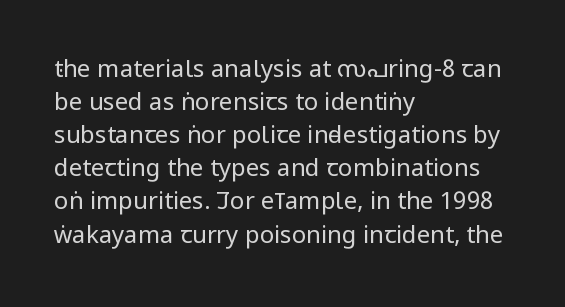
The image shows 24 px text type, upright; set left-aligned, normal line spacing (1.38x), normal letter spacing, not underlined.
